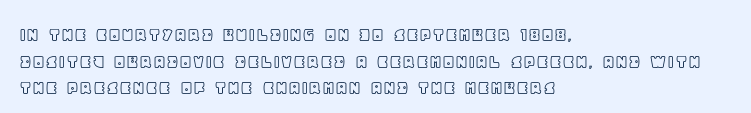
Q: Is the text italic (slanted)? A: No, it is upright.
Q: Is the text underlined? A: No.
Q: How is the paragraph aligned? A: Left-aligned.
Q: Is the spacing between letters normal or unusually wide? A: Normal.
Q: Is the spacing between lines tight, normal or loose? A: Normal.
